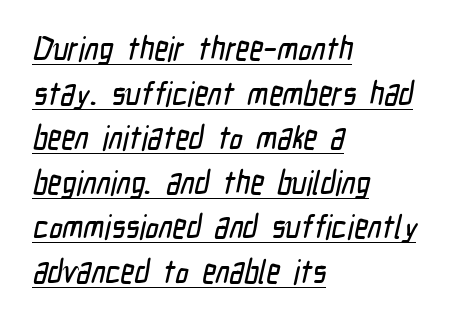
The compositor pushed each line to the left boundary. A typesetter would call this proportional, since set widths differ per character. Students, observe the line beneath the letters — that is underlining. The designer went with a sans here, leaving each stem footless.
